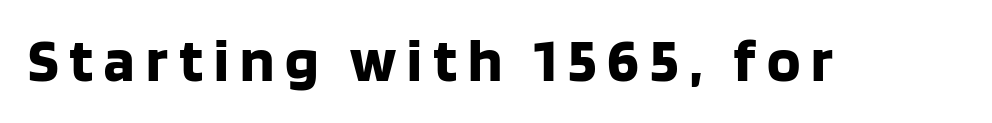
The image shows 62 px bold sans-serif type, upright; set not underlined; low stroke contrast and a large x-height.
